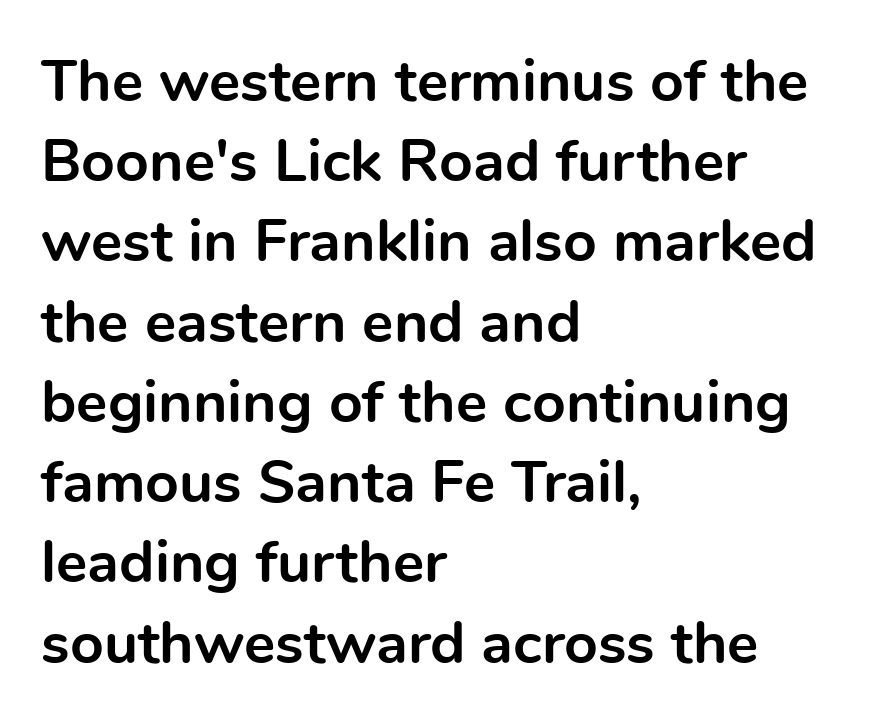
The image shows 59 px bold sans-serif type, upright; set left-aligned, normal line spacing (1.36x), normal letter spacing, not underlined; a medium x-height.
